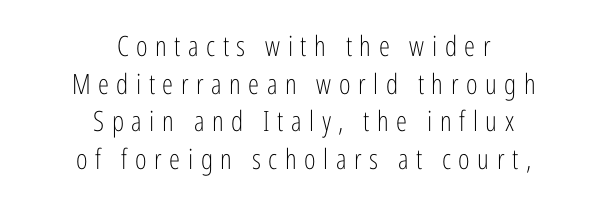
The image shows 28 px light, condensed sans-serif type, upright; set centered, normal line spacing (1.34x), unusually wide letter spacing (+0.27 em), not underlined; low stroke contrast and a medium x-height.
